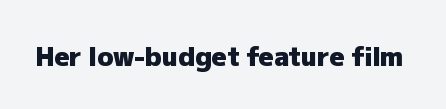
The image shows 26 px bold type, upright; set normal letter spacing, not underlined.
